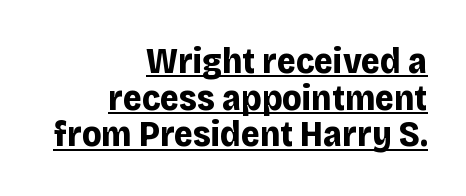
Q: Is the text bold? A: Yes.
Q: Is the text italic (slanted)? A: No, it is upright.
Q: Is the typeface a serif or a sans-serif typeface? A: Sans-serif.
Q: Is the text underlined? A: Yes.
Q: How is the paragraph aligned? A: Right-aligned.
Q: Is the spacing between letters normal or unusually wide? A: Normal.
Q: Is the spacing between lines tight, normal or loose? A: Tight.
Q: Width (condensed, normal, or wide)? A: Normal.
Q: Stroke contrast? A: Low.
Q: x-height? A: Large.
Q: Monospaced? A: No.
